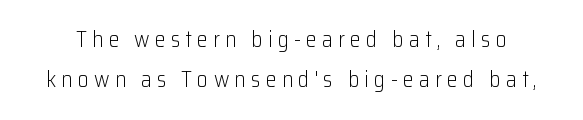
No word sits above an underline. The rendering inserts visible extra space after every character. Posture: straight, roman, zero tilt. Is the type heavy? It reads as light-to-regular instead.
